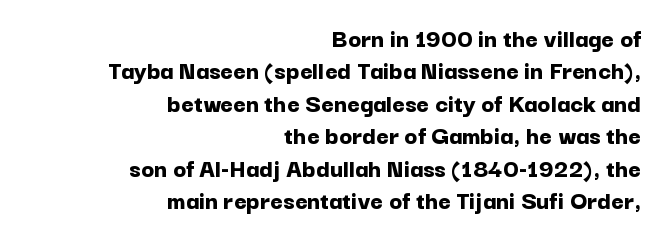
{"italic": "no", "bold": "yes", "underline": "no", "align": "right", "line_spacing_ratio": 1.2, "letter_spacing": "normal", "letter_spacing_em": 0.0, "glyph_px": 27}
